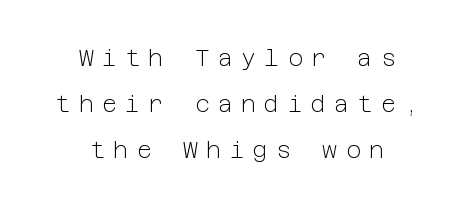
{"italic": "no", "bold": "no", "underline": "no", "align": "center", "line_spacing": "loose", "line_spacing_ratio": 1.99, "letter_spacing": "wide", "letter_spacing_em": 0.36, "glyph_px": 23}
